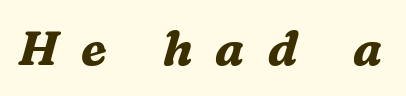
The image shows 48 px bold serif type, italic (leaning right); set unusually wide letter spacing (+0.48 em), not underlined; medium stroke contrast and a medium x-height.
